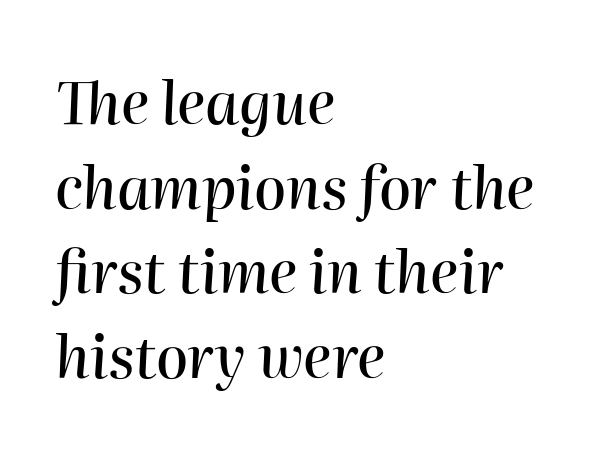
Q: Is the text italic (slanted)? A: Yes, it leans right by about 2 degrees.
Q: Is the text underlined? A: No.
Q: How is the paragraph aligned? A: Left-aligned.
Q: Is the spacing between letters normal or unusually wide? A: Normal.
Q: Is the spacing between lines tight, normal or loose? A: Normal.
Q: Width (condensed, normal, or wide)? A: Normal.
Q: Stroke contrast? A: High.
Q: x-height? A: Medium.
Q: Monospaced? A: No.
